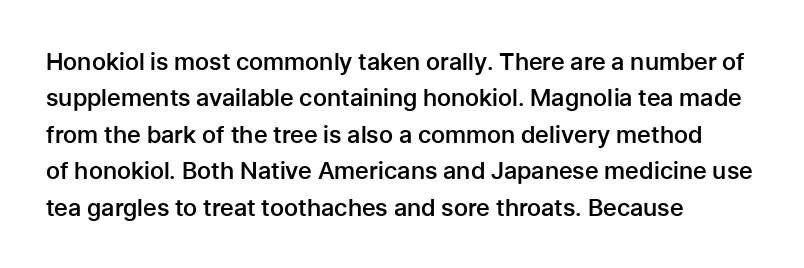
These lines keep a tight, regular rhythm from letter to letter. The foot of each line stays bare and open. The rag falls on the right side of this text block. The designer left line spacing at the default.
